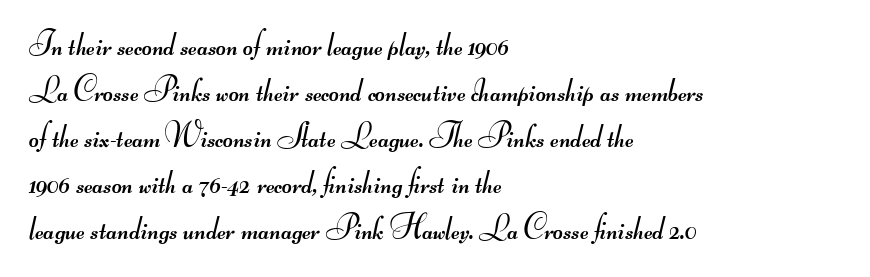
A normal amount of white space separates one row of letters from the next. Is the type heavy? It reads as light-to-regular instead. I'd call this a sans setting — the letters go barefoot. Character widths vary here, with narrow letters taking less room than wide ones. The paragraph has a hard left edge and a soft right edge. No extra tracking has been applied to these lines.
